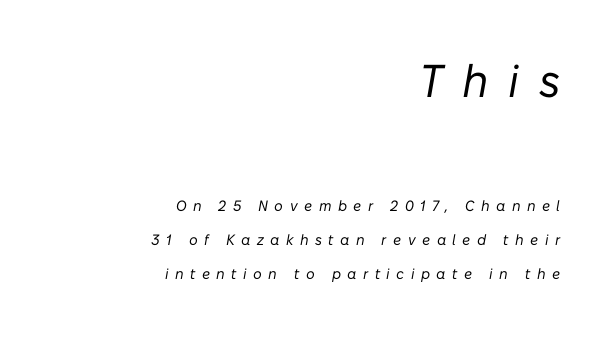
The image shows 46 px regular-weight type, italic (leaning right); set right-aligned, loose line spacing (2.28x), unusually wide letter spacing (+0.43 em), not underlined; the first (top) block is 3.07x larger; low stroke contrast and a medium x-height.
